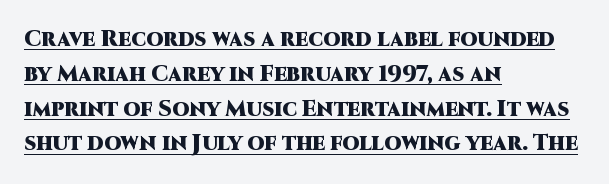
{"italic": "no", "bold": "yes", "underline": "yes", "align": "left", "line_spacing": "normal", "line_spacing_ratio": 1.58, "letter_spacing": "normal", "letter_spacing_em": 0.0, "glyph_px": 22}
